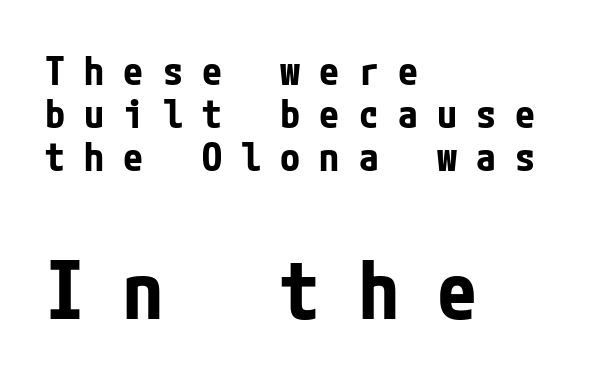
{"serif": "no", "italic": "no", "bold": "yes", "weight": "bold", "width": "condensed", "stroke_contrast": "low", "x_height": "medium", "underline": "no", "align": "left", "line_spacing": "tight", "line_spacing_ratio": 1.08, "letter_spacing": "wide", "letter_spacing_em": 0.48, "larger_block": "second", "size_ratio": 2.0, "glyph_px": 80}
